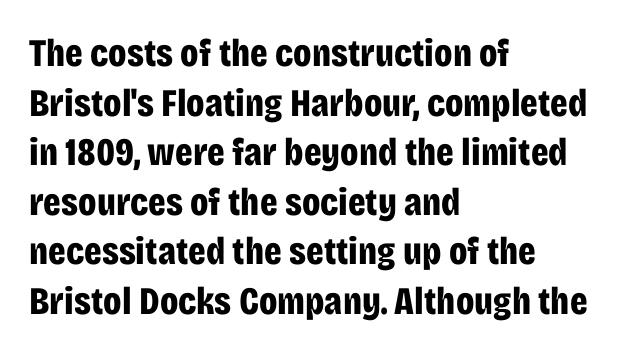
Q: Is the text bold? A: Yes.
Q: Is the text italic (slanted)? A: No, it is upright.
Q: Is the typeface a serif or a sans-serif typeface? A: Sans-serif.
Q: Is the text underlined? A: No.
Q: How is the paragraph aligned? A: Left-aligned.
Q: Is the spacing between letters normal or unusually wide? A: Normal.
Q: Is the spacing between lines tight, normal or loose? A: Normal.
Q: Width (condensed, normal, or wide)? A: Condensed.
Q: Stroke contrast? A: Low.
Q: x-height? A: Large.
Q: Monospaced? A: No.
